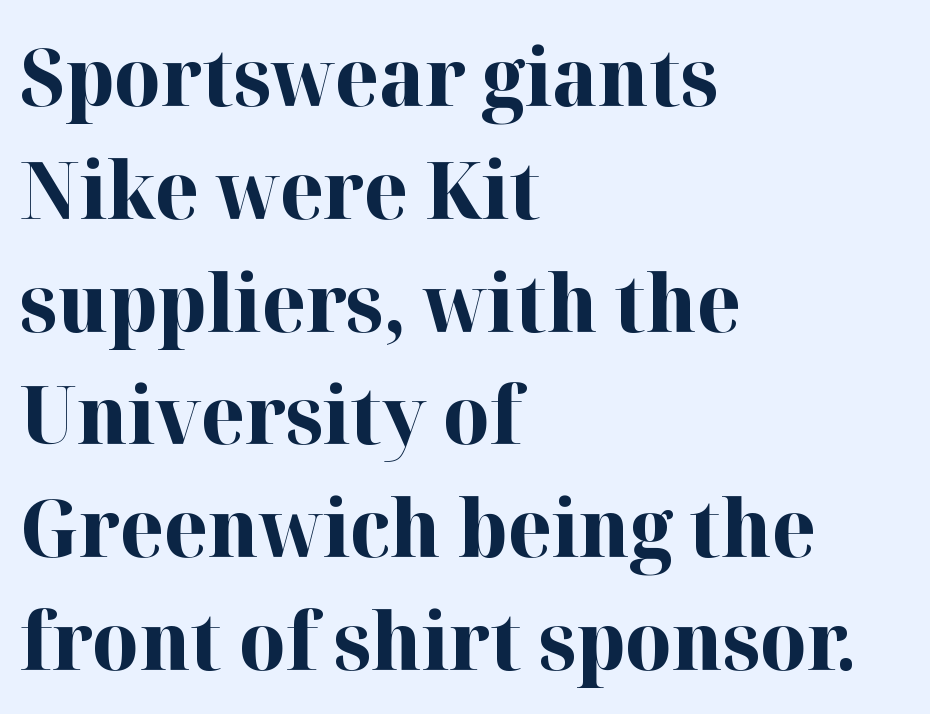
Observe the ordinary spacing: letters are neighbours, not strangers. Unlike italic type, these characters show no tilt at all. Horizontally, the lines are justified to the leading edge only. Regarding leading, the lines here are spaced in the standard way. Words float on clear page, feet unadorned.
